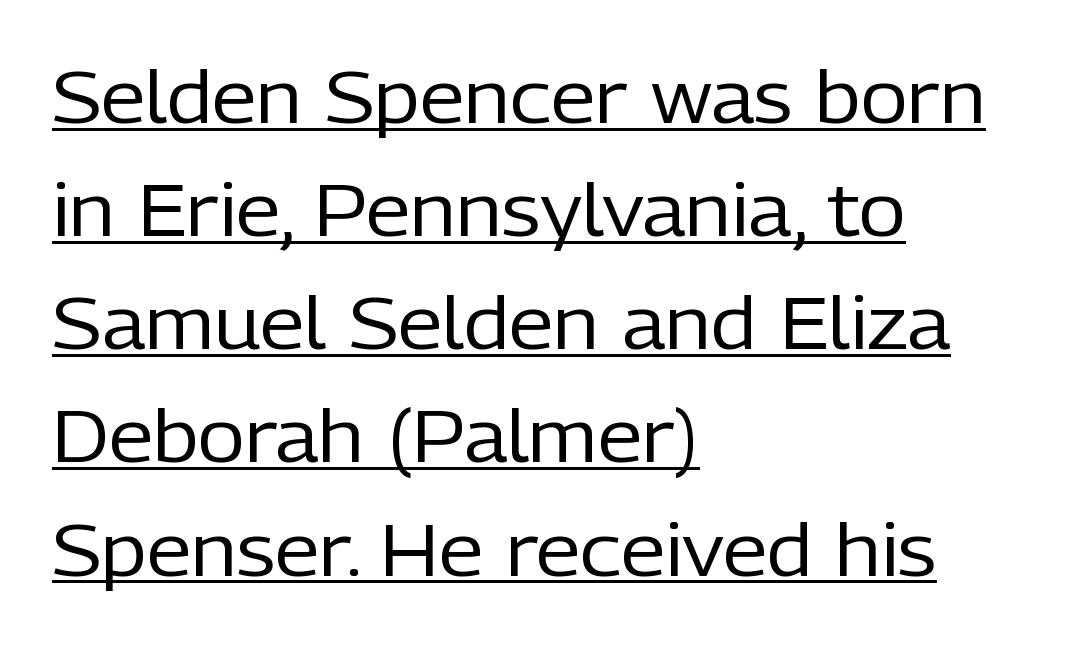
{"serif": "no", "italic": "no", "bold": "no", "weight": "regular", "width": "normal", "stroke_contrast": "low", "x_height": "medium", "monospaced": "no", "underline": "yes", "align": "left", "line_spacing": "normal", "line_spacing_ratio": 1.55, "letter_spacing": "normal", "letter_spacing_em": 0.0, "glyph_px": 73}
